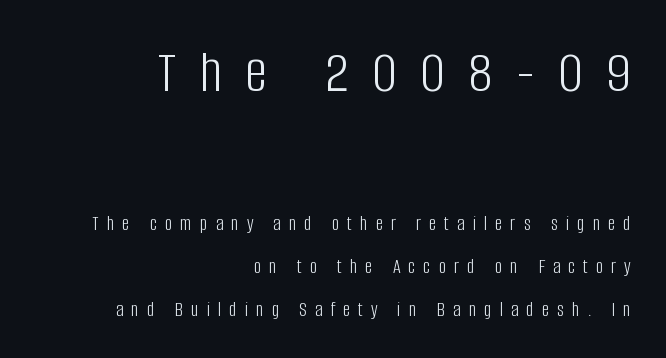
Q: Is the text bold? A: No.
Q: Is the text italic (slanted)? A: No, it is upright.
Q: Is the typeface a serif or a sans-serif typeface? A: Sans-serif.
Q: Is the text underlined? A: No.
Q: How is the paragraph aligned? A: Right-aligned.
Q: Is the spacing between letters normal or unusually wide? A: Unusually wide.
Q: Is the spacing between lines tight, normal or loose? A: Loose.
Q: Which block of text is set in a larger size, the first (top) or the second (bottom)? A: The first (top) one.
Q: Width (condensed, normal, or wide)? A: Condensed.
Q: Stroke contrast? A: Low.
Q: x-height? A: Large.
Q: Monospaced? A: No.
